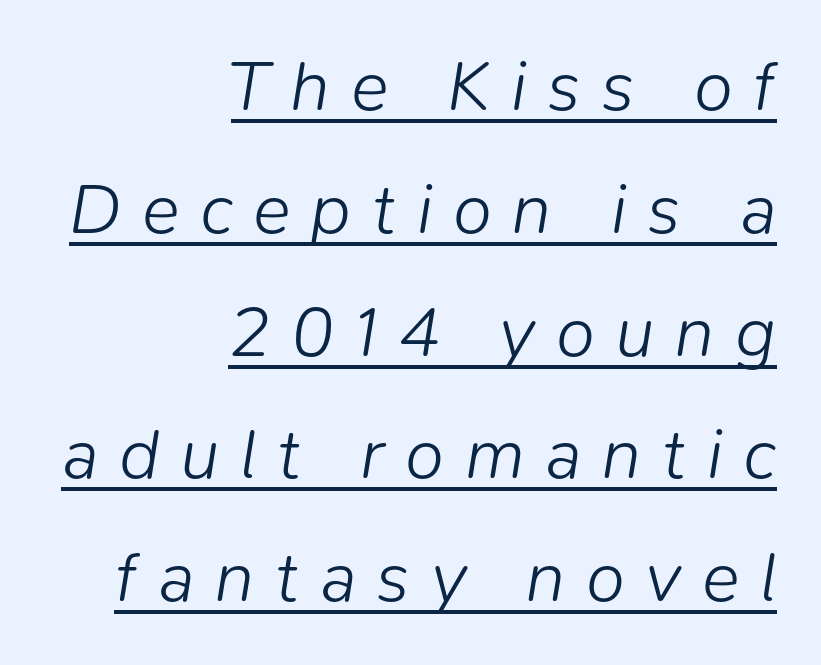
A light-to-regular cut is what we see here. In terms of posture, this sample is oblique. Glyph-to-glyph distance is far greater than everyday printed text. Looks like regular typesetting: each glyph gets only the width it needs. The lettering is marked with a stroke running underneath it.
